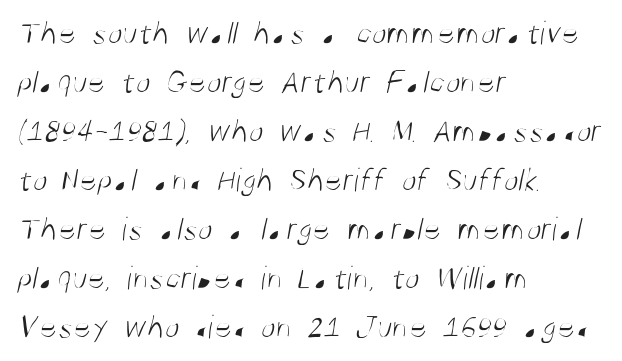
The image shows 34 px light, condensed sans-serif type; set left-aligned, normal line spacing (1.44x), normal letter spacing, not underlined; medium stroke contrast and a large x-height.
